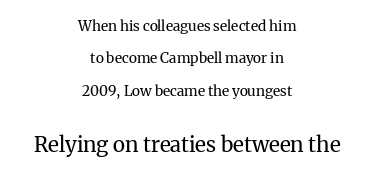
Q: Is the text bold? A: No.
Q: Is the text italic (slanted)? A: No, it is upright.
Q: Is the text underlined? A: No.
Q: How is the paragraph aligned? A: Centered.
Q: Is the spacing between letters normal or unusually wide? A: Normal.
Q: Is the spacing between lines tight, normal or loose? A: Loose.
Q: Which block of text is set in a larger size, the first (top) or the second (bottom)? A: The second (bottom) one.
